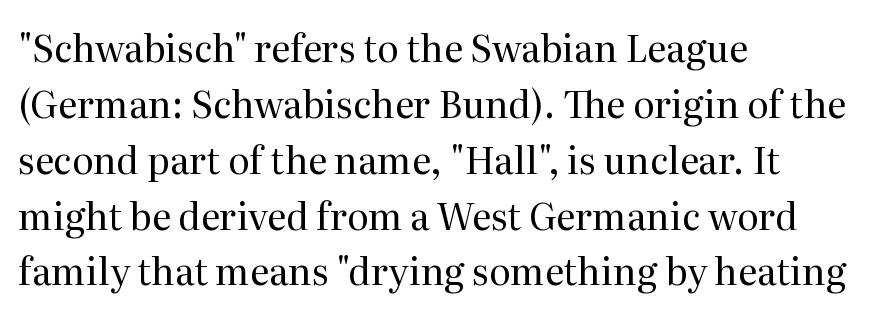
The image shows 37 px regular-weight serif type, upright; set left-aligned, normal line spacing (1.51x), normal letter spacing, not underlined; medium stroke contrast and a medium x-height.
